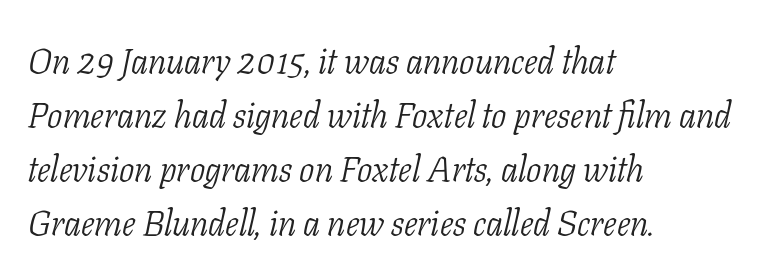
{"serif": "yes", "italic": "yes", "lean": "right", "slant_degrees": 11, "bold": "no", "weight": "light", "width": "condensed", "stroke_contrast": "low", "x_height": "medium", "monospaced": "no", "underline": "no", "align": "left", "line_spacing": "normal", "line_spacing_ratio": 1.5, "letter_spacing": "normal", "letter_spacing_em": 0.0, "glyph_px": 36}
